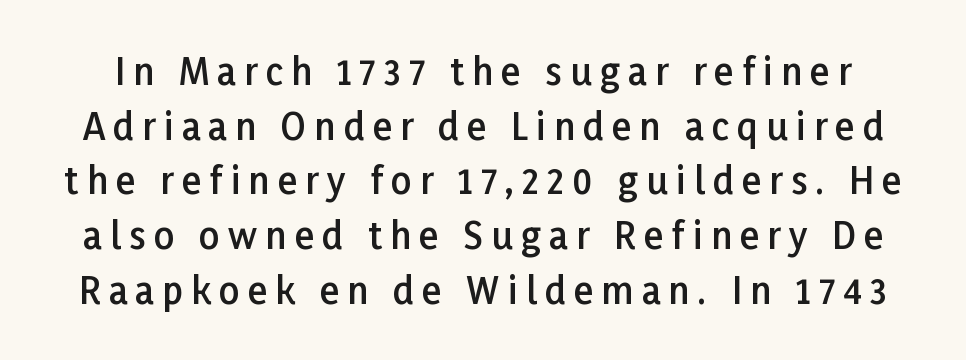
Leading: standard. Each letter keeps its own natural width here, so spacing adapts to shape. Italic? Not at all — the glyphs are vertical. Classification — sans serif. This is moderately heavy type, rendered in semibold. Students, note that the glyphs here are deliberately spaced far apart.
